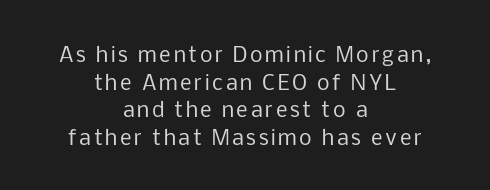
The image shows 20 px text type, upright; set centered, normal line spacing (1.38x), not underlined.
